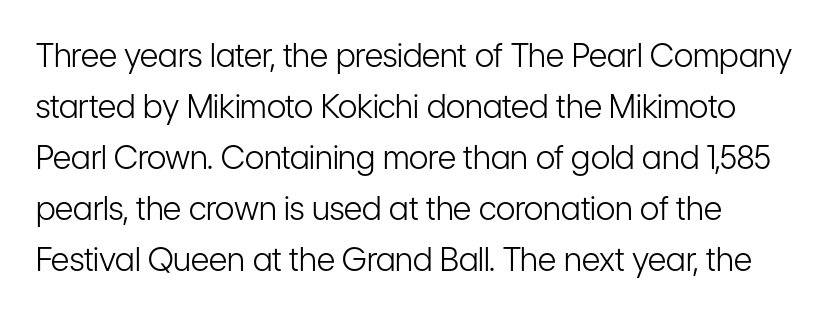
Q: Is the text bold? A: No.
Q: Is the text italic (slanted)? A: No, it is upright.
Q: Is the typeface a serif or a sans-serif typeface? A: Sans-serif.
Q: Is the text underlined? A: No.
Q: Is the spacing between letters normal or unusually wide? A: Normal.
Q: Is the spacing between lines tight, normal or loose? A: Normal.
Q: Width (condensed, normal, or wide)? A: Condensed.
Q: Stroke contrast? A: Low.
Q: x-height? A: Medium.
Q: Monospaced? A: No.
